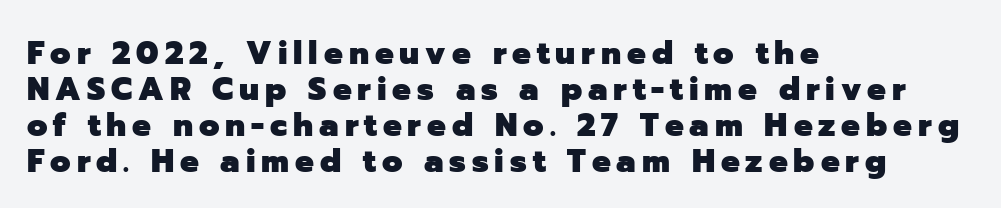
The image shows 33 px heavy sans-serif type, upright; set left-aligned, tight line spacing (1.09x), not underlined; low stroke contrast and a medium x-height.
